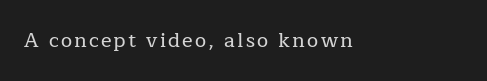
The passage is arranged the way most books set body copy — flush left. The gap between lines stays unmarked. The specimen reads as upright at a glance.
